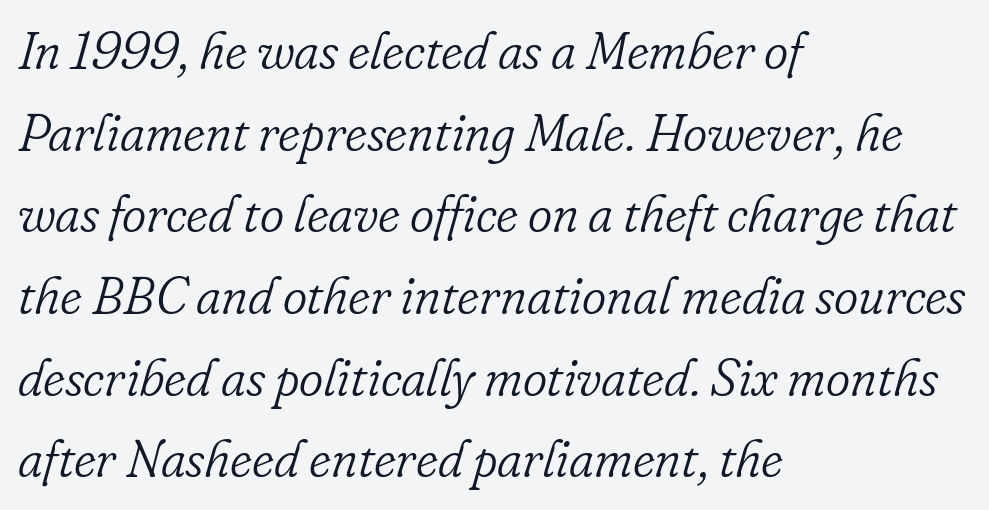
{"serif": "yes", "italic": "yes", "lean": "right", "slant_degrees": 16, "bold": "no", "weight": "light", "width": "normal", "stroke_contrast": "low", "x_height": "small", "monospaced": "no", "underline": "no", "align": "left", "line_spacing": "normal", "line_spacing_ratio": 1.57, "letter_spacing": "normal", "letter_spacing_em": 0.0, "glyph_px": 52}
